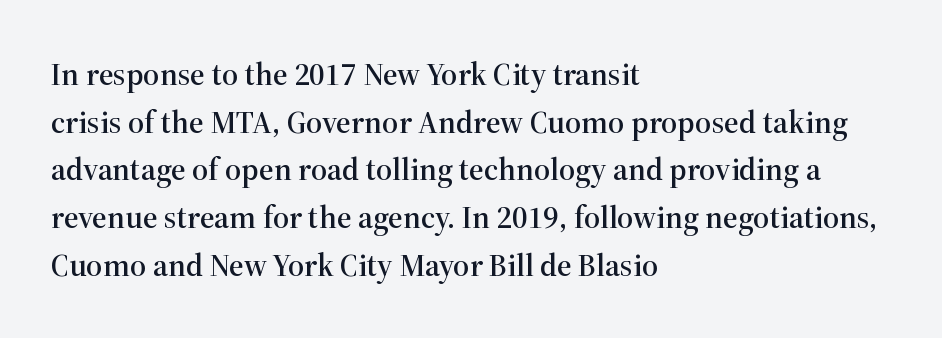
{"serif": "yes", "italic": "no", "width": "normal", "stroke_contrast": "high", "x_height": "medium", "monospaced": "no", "underline": "no", "align": "left", "line_spacing": "normal", "line_spacing_ratio": 1.49, "letter_spacing": "normal", "letter_spacing_em": 0.0, "glyph_px": 32}
